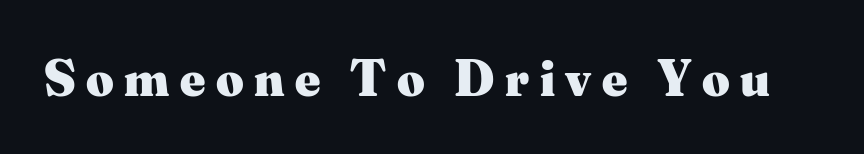
The image shows 53 px heavy serif type, upright; set unusually wide letter spacing (+0.2 em), not underlined; medium stroke contrast and a small x-height.
